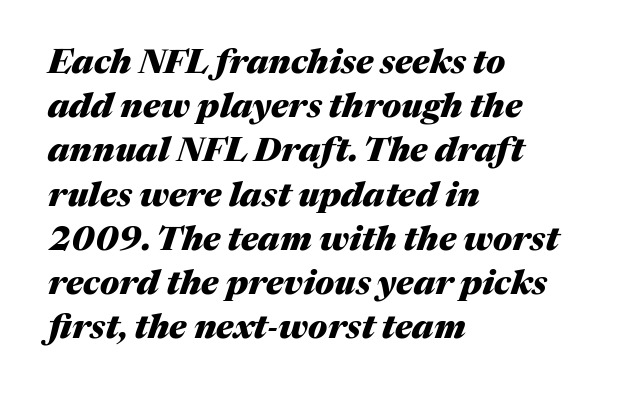
The font is running at its bold setting. How are the letters spaced? Ordinarily, with no added tracking. The face used here is proportionally spaced, like ordinary book or web type. Each line starts at the same left margin while the right side varies. Clear beneath every line of the passage. Quick note: interline space is typical.
